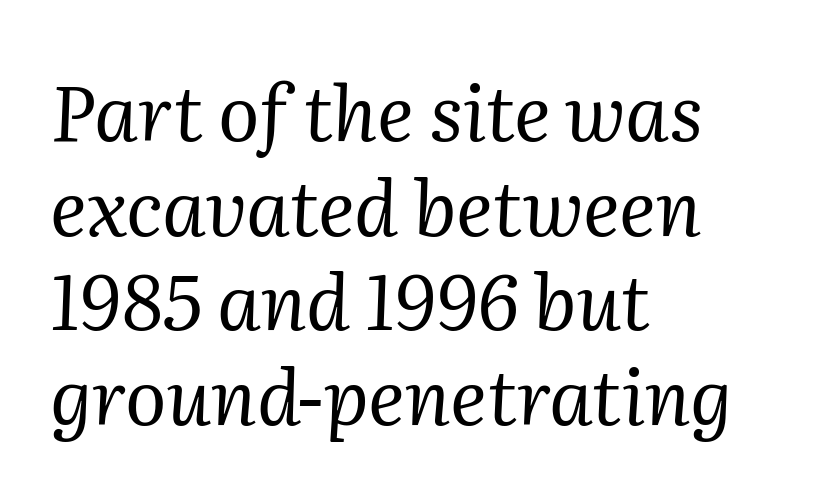
The image shows 77 px regular-weight serif type, italic (leaning right); set left-aligned, line spacing 1.23x, normal letter spacing, not underlined; medium stroke contrast and a medium x-height.
